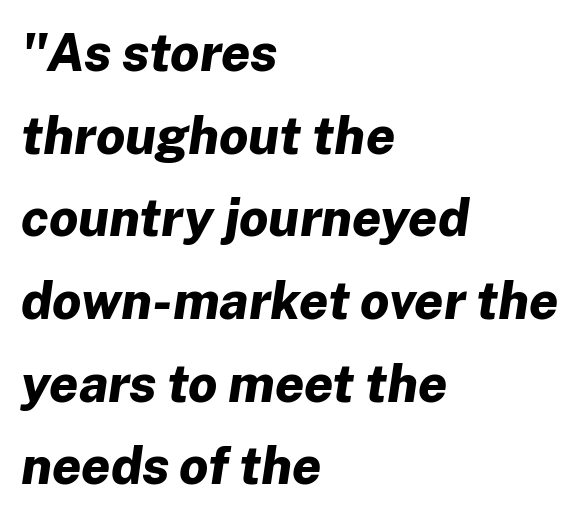
{"italic": "yes", "lean": "right", "slant_degrees": 8, "bold": "yes", "weight": "bold", "width": "normal", "stroke_contrast": "low", "x_height": "medium", "monospaced": "no", "underline": "no", "align": "left", "line_spacing": "normal", "line_spacing_ratio": 1.59, "letter_spacing": "normal", "letter_spacing_em": 0.0, "glyph_px": 52}
